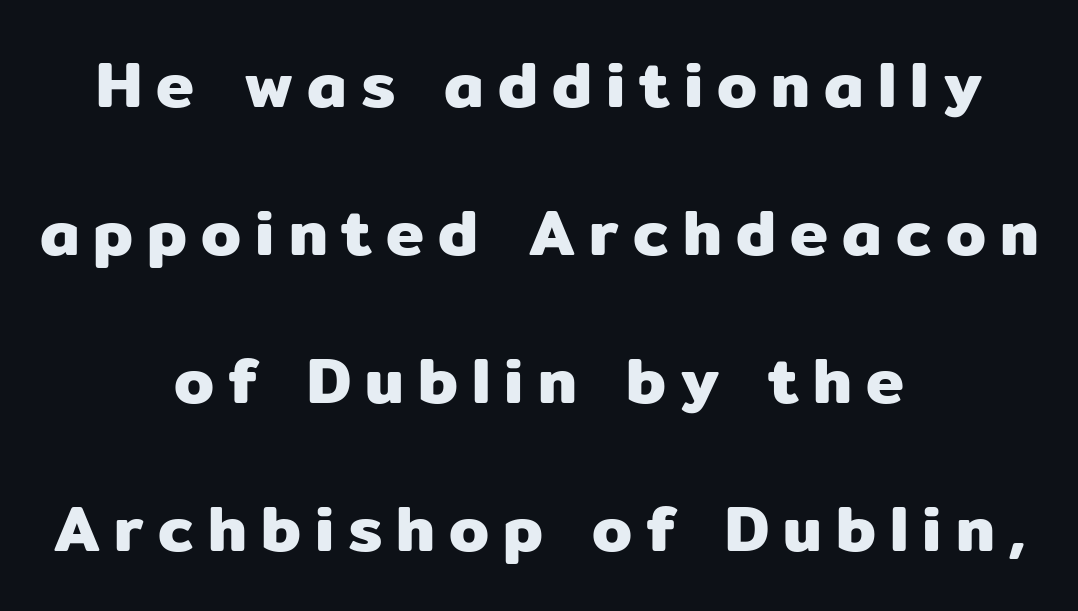
The rendering uses natural spacing where letterforms have individual widths. Widely set lines give the paragraph a tall, airy silhouette. Check where the strokes stop: nothing finishes them off — pure sans. Leftover space on each line is divided equally before and after the words.
